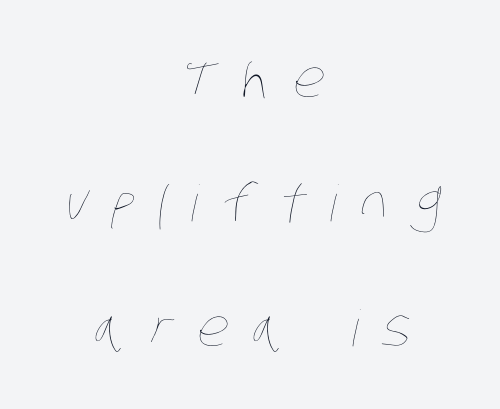
Q: Is the text bold? A: No.
Q: Is the text underlined? A: No.
Q: How is the paragraph aligned? A: Centered.
Q: Is the spacing between letters normal or unusually wide? A: Unusually wide.
Q: Is the spacing between lines tight, normal or loose? A: Loose.
Q: Width (condensed, normal, or wide)? A: Condensed.
Q: Stroke contrast? A: Low.
Q: x-height? A: Large.
Q: Monospaced? A: No.
